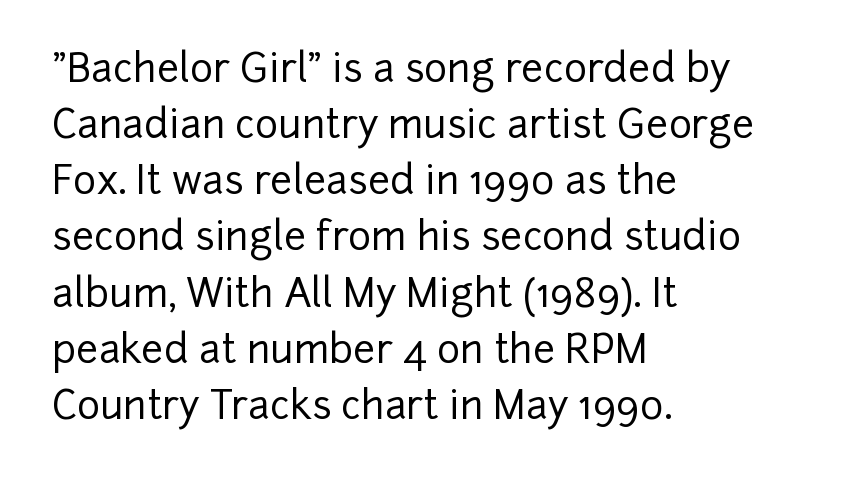
Serifs: no, the terminals of the letterforms are clean. When letters stand straight like this, we call the style roman or upright. One glance says typical: line gaps are just what's usual. If you drew a ruler down the left edge, every line would touch it. Words appear dense and cohesive because spacing is normal.
